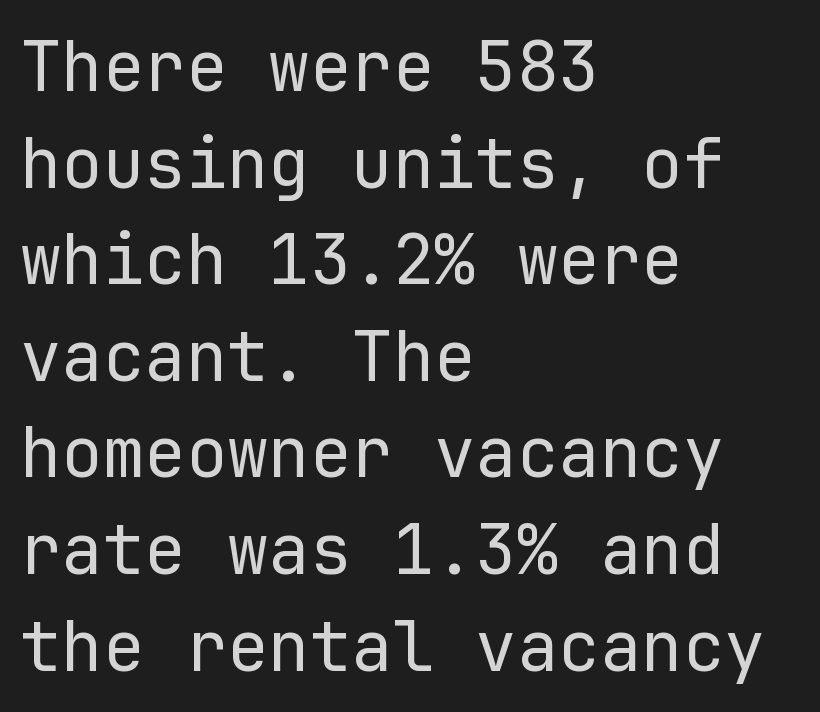
If you drew a ruler down the left edge, every line would touch it. Fixed-width glyphs throughout — classic coding-font behaviour. Each stroke keeps to a modest, everyday thickness or less. This rendering employs a face without finishing strokes, i.e., a sans-serif.
